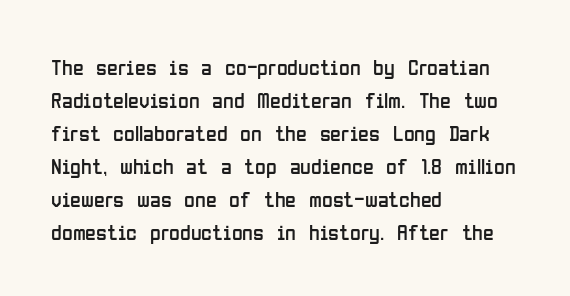
{"italic": "no", "bold": "no", "underline": "no", "align": "left", "line_spacing": "normal", "line_spacing_ratio": 1.5, "letter_spacing": "normal", "letter_spacing_em": 0.0, "glyph_px": 22}
